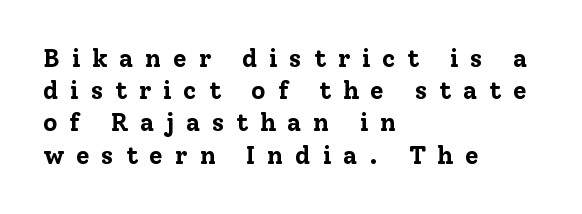
Q: Is the text bold? A: Yes.
Q: Is the text italic (slanted)? A: No, it is upright.
Q: Is the text underlined? A: No.
Q: How is the paragraph aligned? A: Left-aligned.
Q: Is the spacing between letters normal or unusually wide? A: Unusually wide.
Q: Is the spacing between lines tight, normal or loose? A: Normal.
